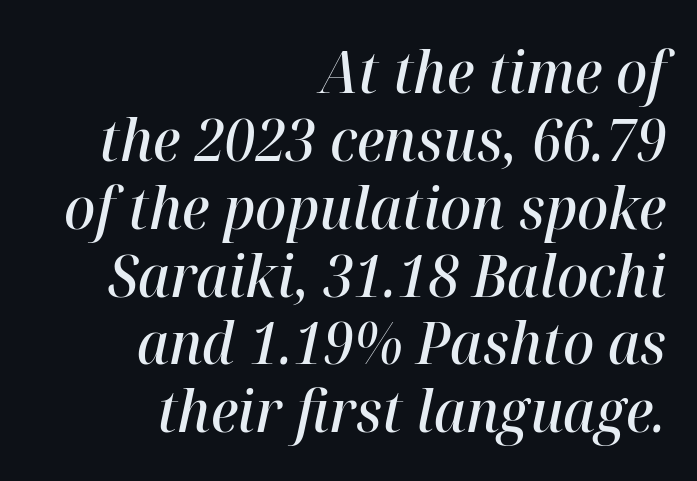
{"italic": "yes", "lean": "right", "slant_degrees": 12, "bold": "semi", "weight": "semibold", "width": "normal", "stroke_contrast": "high", "x_height": "medium", "monospaced": "no", "underline": "no", "align": "right", "line_spacing_ratio": 1.17, "letter_spacing": "normal", "letter_spacing_em": 0.0, "glyph_px": 58}
